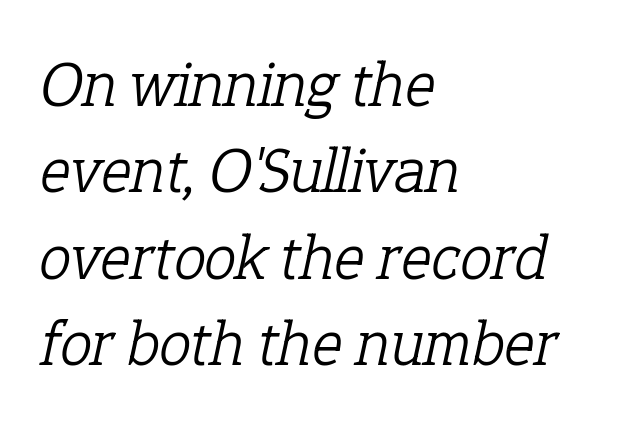
These lines sit exactly where default settings would place them. Descenders are the only things crossing below the line. If you drew a line through each stem, it would be angled. Is the block centered? No — it sits flush against the left margin. How are the letters spaced? Ordinarily, with no added tracking.
